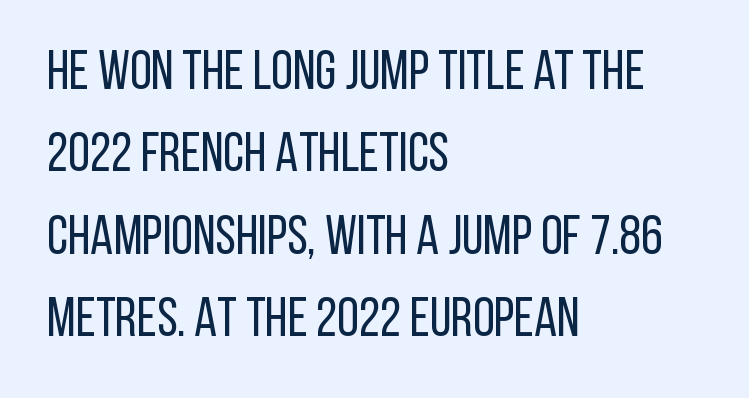
The image shows 55 px regular-weight, condensed sans-serif type, upright; set left-aligned, normal line spacing (1.5x), normal letter spacing, not underlined; low stroke contrast and a large x-height.
